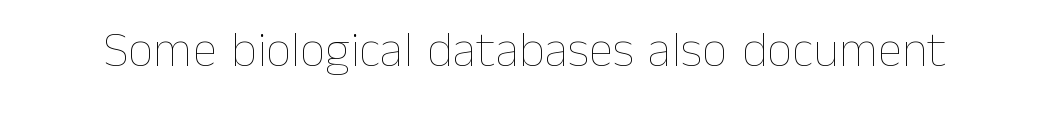
Q: Is the text bold? A: No.
Q: Is the text italic (slanted)? A: No, it is upright.
Q: Is the text underlined? A: No.
Q: Is the spacing between letters normal or unusually wide? A: Normal.
Q: Width (condensed, normal, or wide)? A: Normal.
Q: Stroke contrast? A: Low.
Q: x-height? A: Medium.
Q: Monospaced? A: No.
